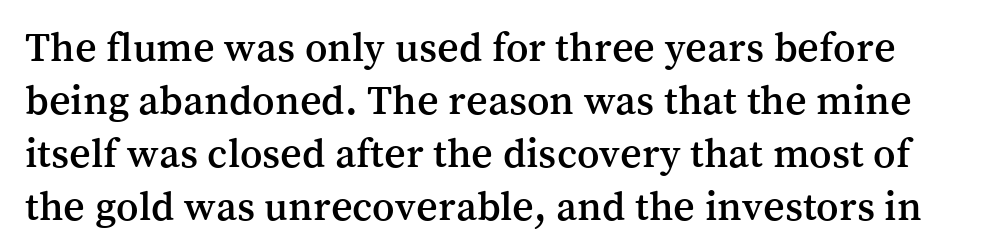
The image shows 42 px serif type, upright; set normal line spacing (1.26x), normal letter spacing, not underlined; medium stroke contrast and a medium x-height.
